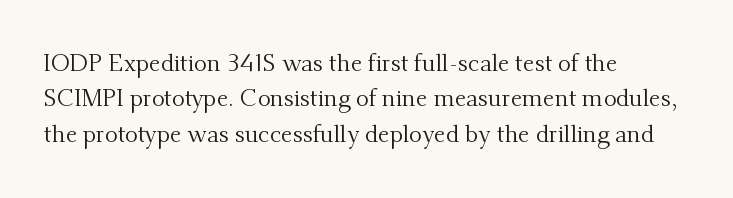
The image shows 24 px text type, upright; set left-aligned, normal line spacing (1.47x), normal letter spacing, not underlined.
